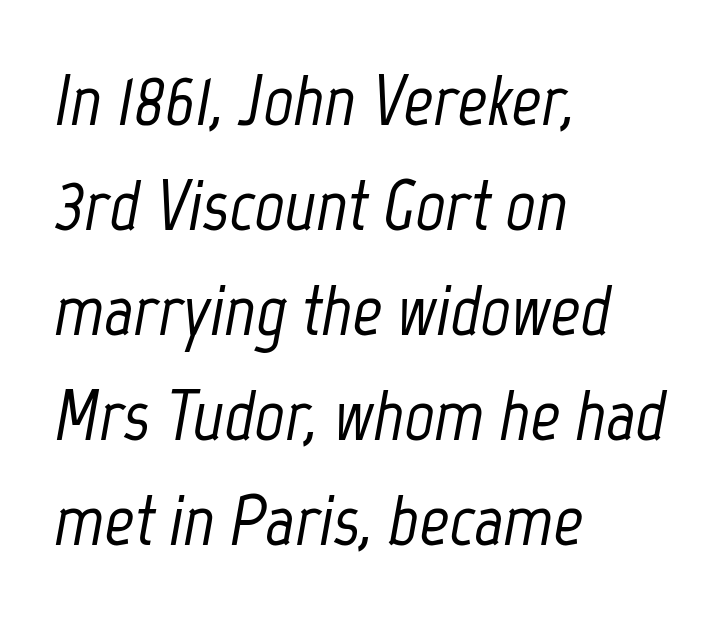
{"italic": "yes", "lean": "right", "slant_degrees": 12, "width": "condensed", "stroke_contrast": "low", "x_height": "medium", "monospaced": "no", "underline": "no", "align": "left", "line_spacing": "normal", "line_spacing_ratio": 1.44, "letter_spacing": "normal", "letter_spacing_em": 0.0, "glyph_px": 73}
